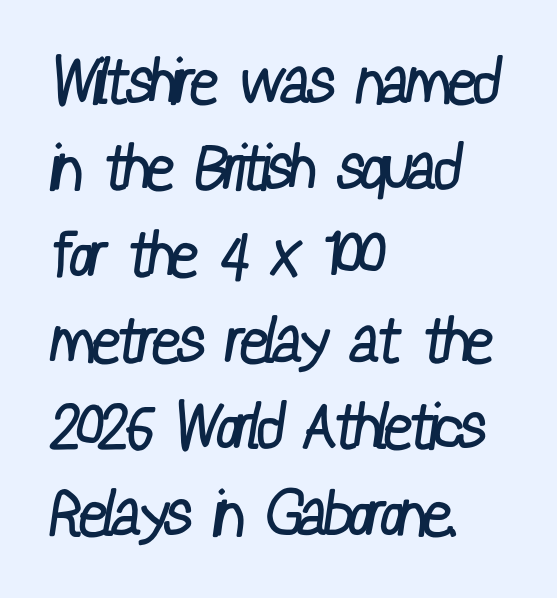
The image shows 63 px regular-weight, condensed sans-serif type; set left-aligned, normal line spacing (1.37x), normal letter spacing, not underlined; low stroke contrast and a medium x-height.
